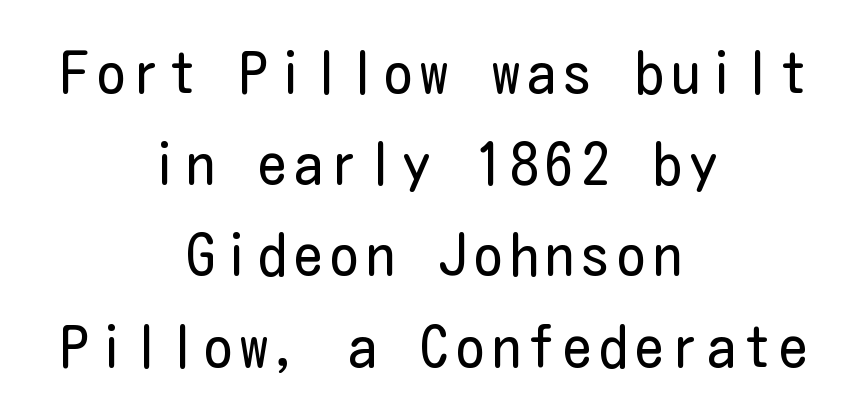
The image shows 57 px regular-weight, condensed sans-serif type, upright; set centered, normal line spacing (1.6x), not underlined; low stroke contrast and a medium x-height.
